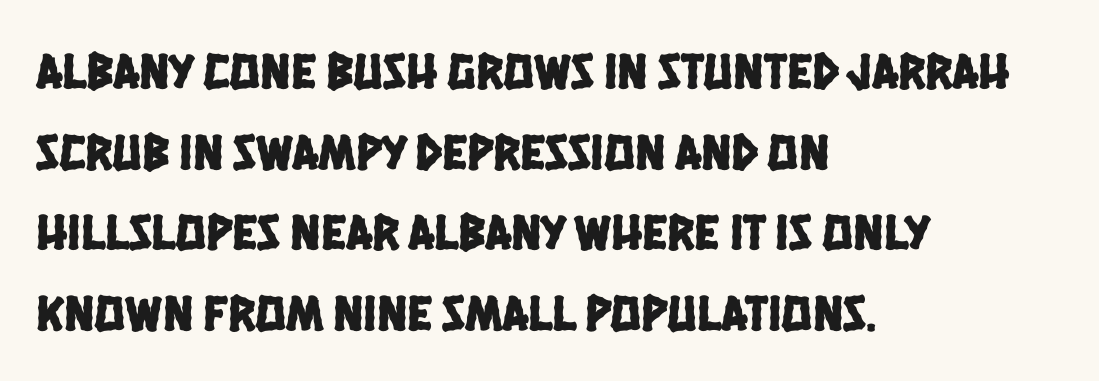
{"serif": "no", "width": "condensed", "stroke_contrast": "low", "x_height": "large", "monospaced": "no", "underline": "no", "align": "left", "line_spacing": "normal", "line_spacing_ratio": 1.58, "letter_spacing": "normal", "letter_spacing_em": 0.0, "glyph_px": 51}
